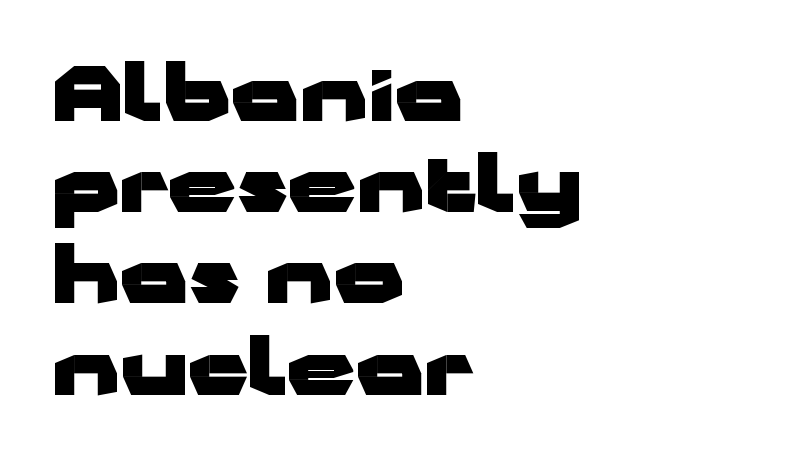
The image shows 76 px heavy, wide sans-serif type, upright; set left-aligned, line spacing 1.2x, normal letter spacing, not underlined; low stroke contrast and a medium x-height.
